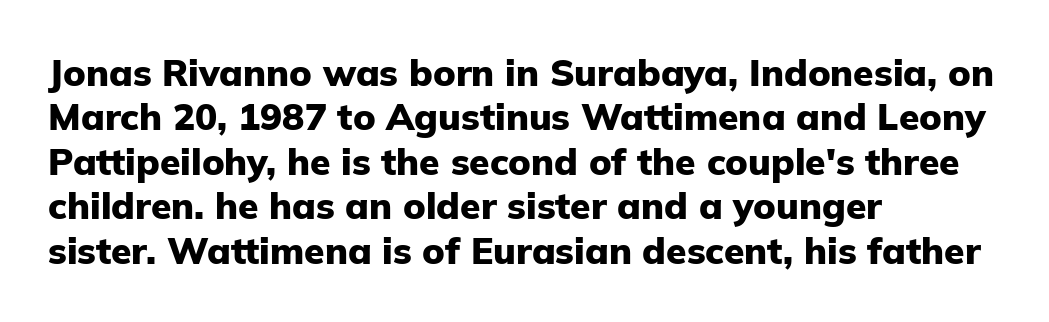
The foot of each line stays bare and open. These lines were composed using upright roman letters. This sample is left-justified, so line endings fall wherever the words run out. The letters carry no serifs — their stems end cleanly without finishing strokes. The passage shown is typed in a proportional face where columns would drift.
